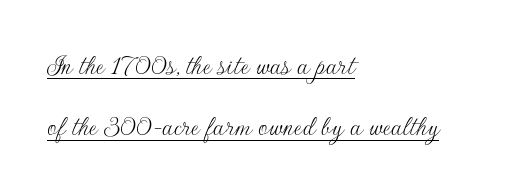
{"serif": "no", "bold": "no", "weight": "thin", "width": "normal", "stroke_contrast": "low", "x_height": "small", "monospaced": "no", "underline": "yes", "align": "left", "line_spacing": "loose", "line_spacing_ratio": 2.05, "letter_spacing": "normal", "letter_spacing_em": 0.0, "glyph_px": 30}
